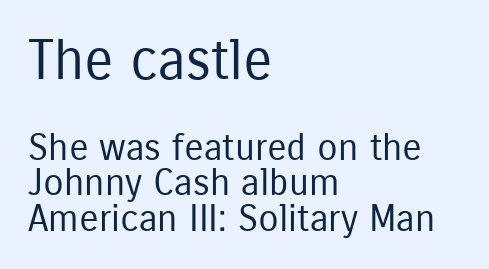
In terms of posture, this sample is upright. Is the type heavy? It reads as light-to-regular instead. Think of a printed novel: that variable character pitch is what you see here. Caption: standard tracking, unaltered. If you drew a ruler down the left edge, every line would touch it. Large over small — that's the arrangement of the two blocks here.
